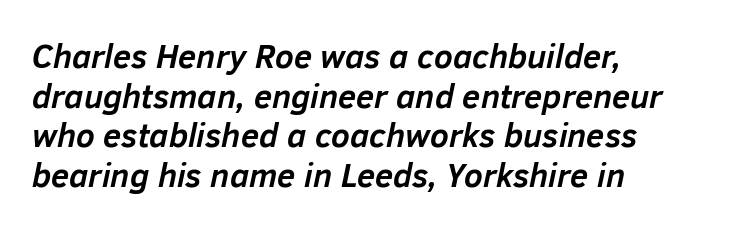
{"italic": "yes", "lean": "right", "slant_degrees": 12, "bold": "yes", "weight": "semibold", "width": "normal", "stroke_contrast": "low", "x_height": "medium", "monospaced": "no", "underline": "no", "align": "left", "line_spacing_ratio": 1.2, "letter_spacing": "normal", "letter_spacing_em": 0.0, "glyph_px": 33}
